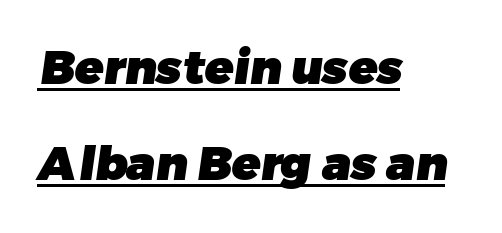
The image shows 47 px heavy sans-serif type; set left-aligned, loose line spacing (2.04x), normal letter spacing, underlined; low stroke contrast and a medium x-height.
